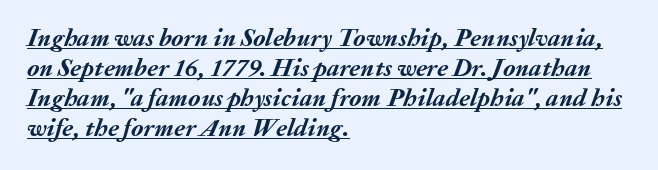
Every word sits above its own underline. Tracking value appears to be zero — textbook default spacing. Left-aligned paragraph, ragged on the right. Weight check: bold — yes, fully. This sample uses an oblique cut, with every glyph tilted off the vertical.
